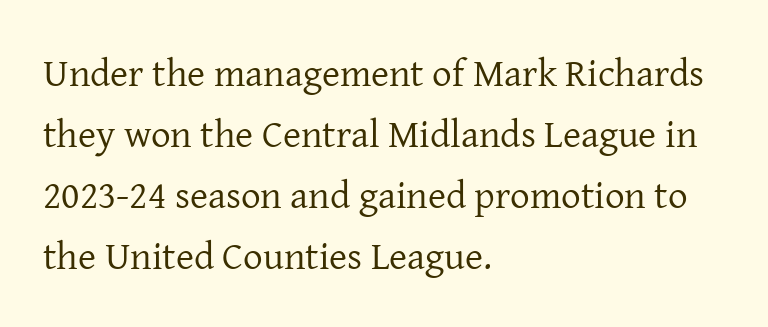
Q: Is the text bold? A: No.
Q: Is the text italic (slanted)? A: No, it is upright.
Q: Is the typeface a serif or a sans-serif typeface? A: Serif.
Q: Is the text underlined? A: No.
Q: How is the paragraph aligned? A: Left-aligned.
Q: Is the spacing between letters normal or unusually wide? A: Normal.
Q: Is the spacing between lines tight, normal or loose? A: Normal.
Q: Width (condensed, normal, or wide)? A: Normal.
Q: Stroke contrast? A: Low.
Q: x-height? A: Medium.
Q: Monospaced? A: No.
